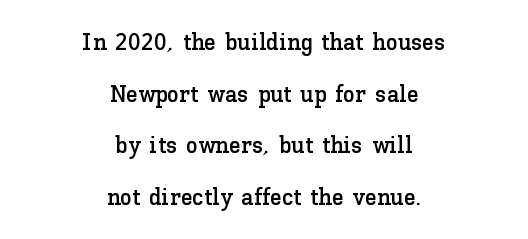
Q: Is the text italic (slanted)? A: No, it is upright.
Q: Is the text underlined? A: No.
Q: How is the paragraph aligned? A: Centered.
Q: Is the spacing between letters normal or unusually wide? A: Normal.
Q: Is the spacing between lines tight, normal or loose? A: Loose.
